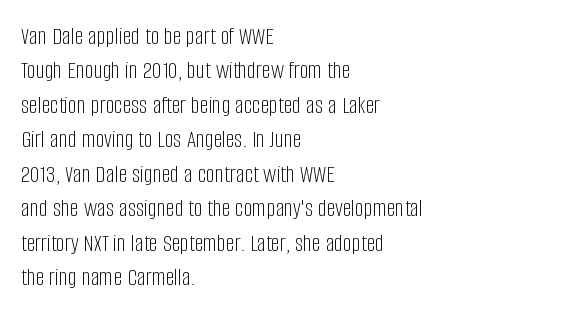
Q: Is the text bold? A: No.
Q: Is the text italic (slanted)? A: No, it is upright.
Q: Is the text underlined? A: No.
Q: How is the paragraph aligned? A: Left-aligned.
Q: Is the spacing between letters normal or unusually wide? A: Normal.
Q: Is the spacing between lines tight, normal or loose? A: Normal.
